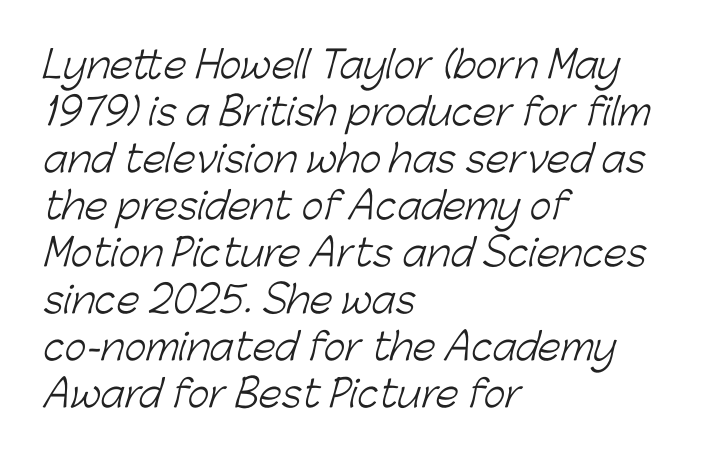
The face used here is a sans, in the tradition of grotesques and geometrics. These lines are set flush left with a ragged right edge. Glance below the letters and you will spot only blank space. How would I describe the line gaps? Plain and ordinary. The strokes carry an ordinary text weight at most. Proportional: the letters do not fall into vertical columns.
